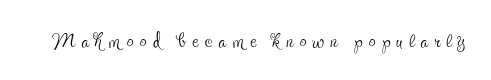
Q: Is the text bold? A: No.
Q: Is the typeface a serif or a sans-serif typeface? A: Serif.
Q: Is the text underlined? A: No.
Q: Is the spacing between letters normal or unusually wide? A: Unusually wide.
Q: Width (condensed, normal, or wide)? A: Condensed.
Q: x-height? A: Small.
Q: Monospaced? A: No.
